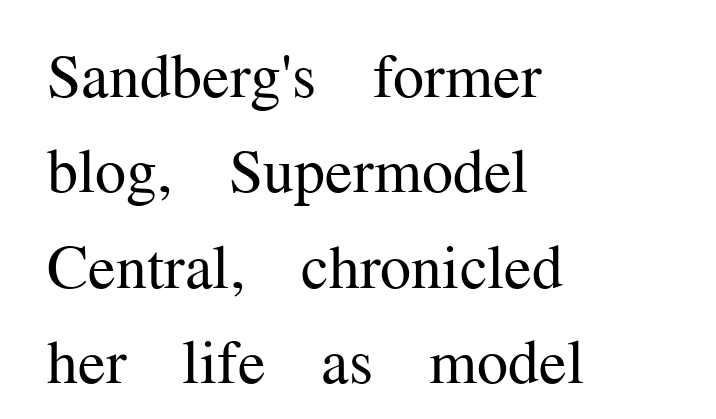
The image shows 62 px regular-weight serif type, upright; set left-aligned, normal line spacing (1.54x), normal letter spacing, not underlined; medium stroke contrast and a medium x-height.
